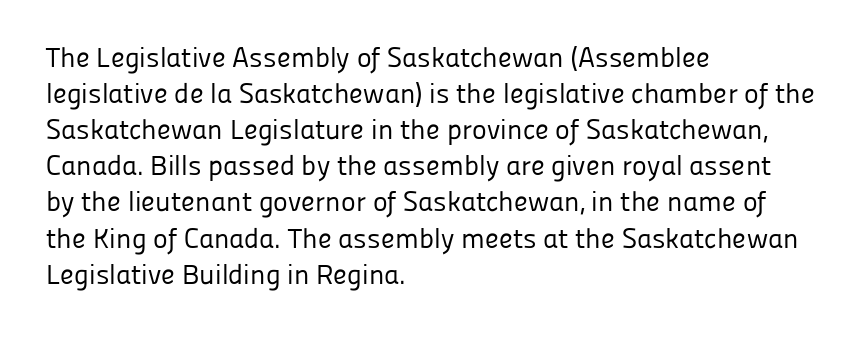
Proportional: the letters do not fall into vertical columns. Observe the ordinary spacing: letters are neighbours, not strangers. These lines sit exactly where default settings would place them. Line starts are locked; line ends wander. You can tell from the bare stems that sans-serif type was used.
